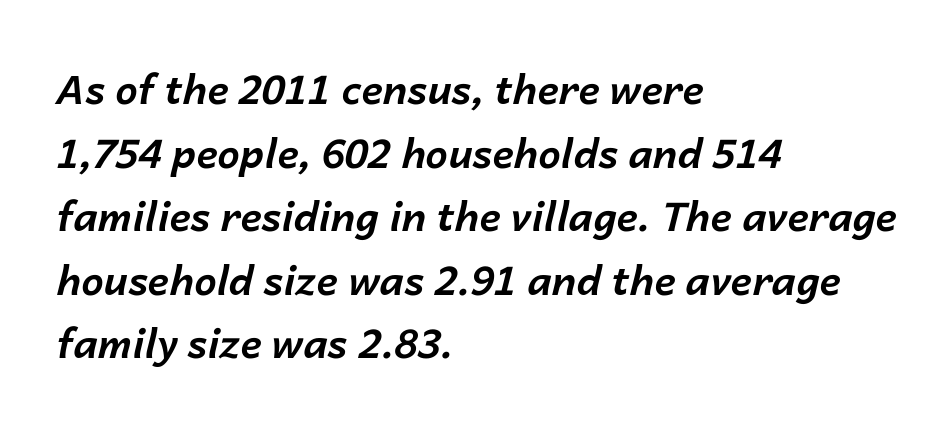
Q: Is the text bold? A: Yes.
Q: Is the text italic (slanted)? A: Yes, it leans right by about 14 degrees.
Q: Is the text underlined? A: No.
Q: How is the paragraph aligned? A: Left-aligned.
Q: Is the spacing between letters normal or unusually wide? A: Normal.
Q: Is the spacing between lines tight, normal or loose? A: Normal.
Q: Width (condensed, normal, or wide)? A: Normal.
Q: Stroke contrast? A: Low.
Q: x-height? A: Medium.
Q: Monospaced? A: No.
